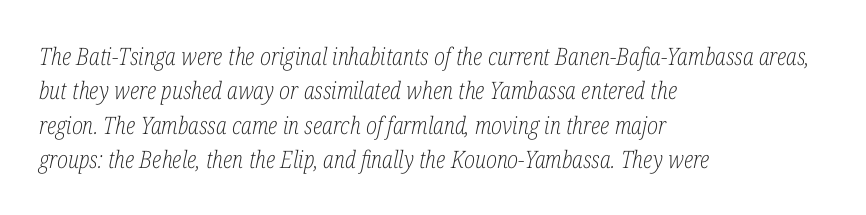
A light-to-regular cut is what we see here. Look at the tracking — it's just the regular setting, nothing added. Is there much room between lines? A standard amount, neither cramped nor airy. These lines were composed using italics.
